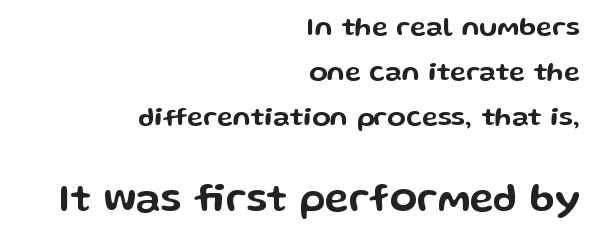
Q: Is the text italic (slanted)? A: No, it is upright.
Q: Is the typeface a serif or a sans-serif typeface? A: Sans-serif.
Q: Is the text underlined? A: No.
Q: How is the paragraph aligned? A: Right-aligned.
Q: Is the spacing between letters normal or unusually wide? A: Normal.
Q: Is the spacing between lines tight, normal or loose? A: Normal.
Q: Which block of text is set in a larger size, the first (top) or the second (bottom)? A: The second (bottom) one.
Q: Width (condensed, normal, or wide)? A: Wide.
Q: Stroke contrast? A: Low.
Q: x-height? A: Medium.
Q: Monospaced? A: No.
